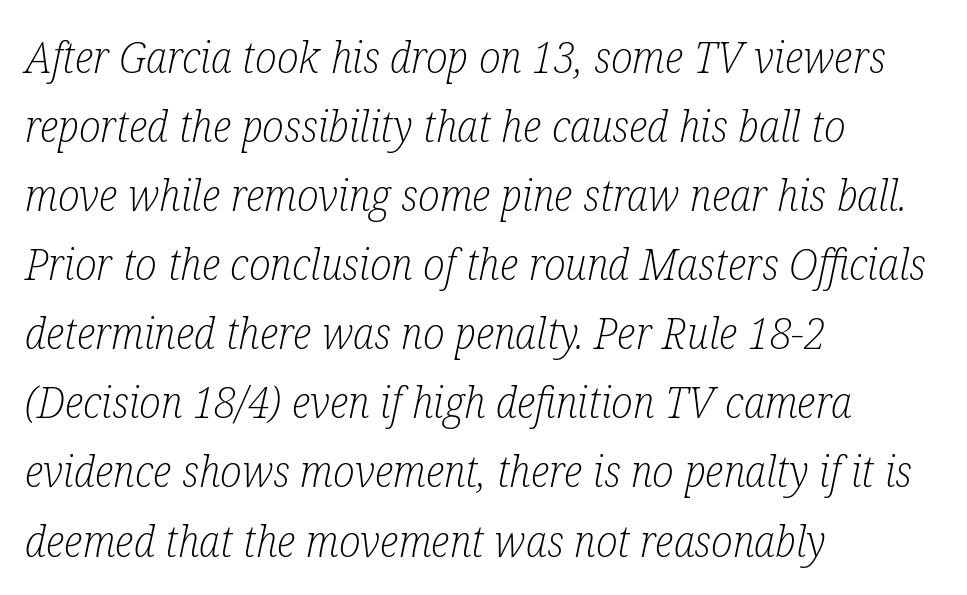
The letters advance in unequal steps, a hallmark of proportional type. The strokes carry an ordinary text weight at most. Baseline-to-baseline distance is the conventional proportion of letter height. Caption: standard tracking, unaltered. I'd call this a serif setting — the letters wear small feet. A clean baseline with only descenders dipping below it.
